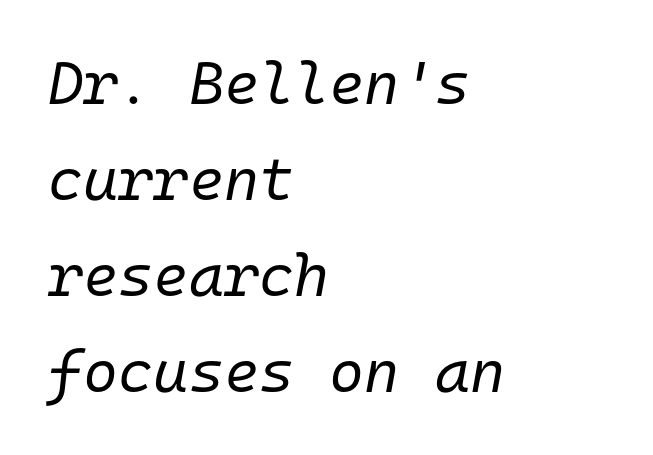
{"italic": "yes", "lean": "right", "slant_degrees": 10, "bold": "no", "weight": "regular", "width": "normal", "stroke_contrast": "low", "x_height": "medium", "monospaced": "yes", "underline": "no", "align": "left", "line_spacing": "normal", "line_spacing_ratio": 1.6, "letter_spacing": "normal", "letter_spacing_em": 0.0, "glyph_px": 60}
